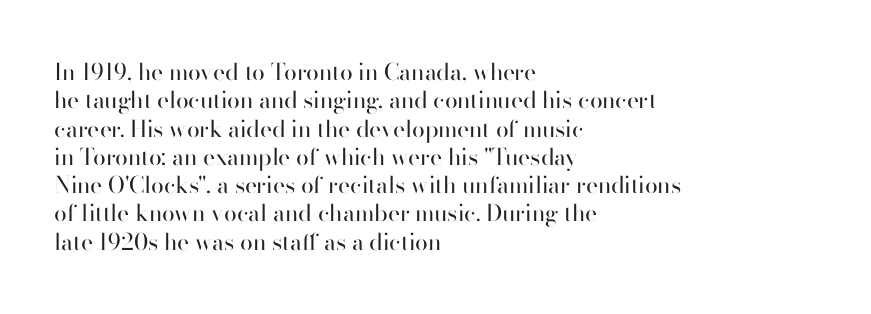
The image shows 23 px text type, upright; set left-aligned, line spacing 1.23x, normal letter spacing, not underlined.
